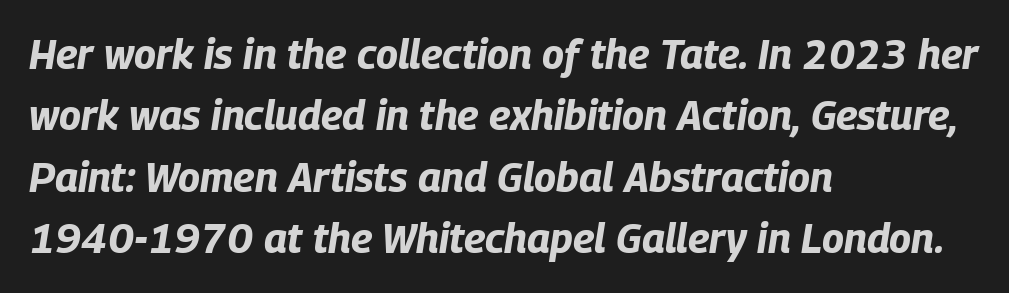
{"italic": "yes", "lean": "right", "slant_degrees": 9, "bold": "yes", "weight": "bold", "width": "condensed", "stroke_contrast": "low", "x_height": "large", "monospaced": "no", "underline": "no", "align": "left", "line_spacing": "normal", "line_spacing_ratio": 1.5, "letter_spacing": "normal", "letter_spacing_em": 0.0, "glyph_px": 41}
